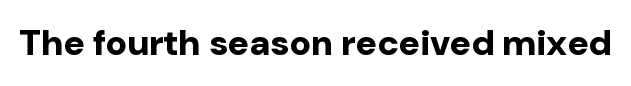
This sample uses plain, unmodified letter spacing. Examine the stroke ends and you'll find no serifs. Spacing verdict: proportional, widths tailored to each character. The specimen reads as upright at a glance.
